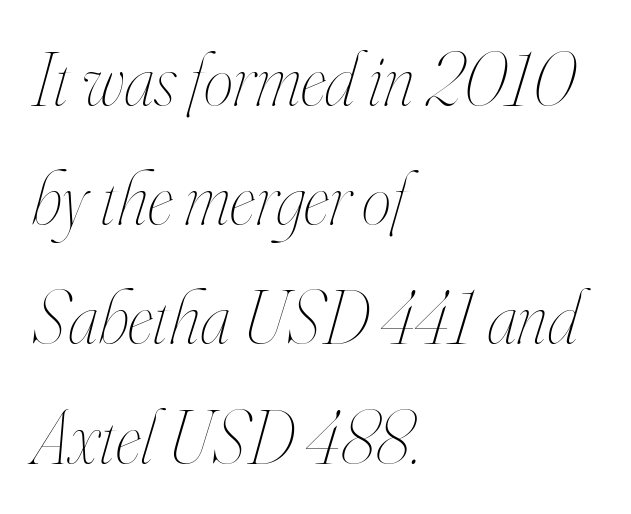
Q: Is the text bold? A: No.
Q: Is the text italic (slanted)? A: Yes, it leans right by about 16 degrees.
Q: Is the text underlined? A: No.
Q: How is the paragraph aligned? A: Left-aligned.
Q: Is the spacing between letters normal or unusually wide? A: Normal.
Q: Is the spacing between lines tight, normal or loose? A: Normal.
Q: Width (condensed, normal, or wide)? A: Condensed.
Q: Stroke contrast? A: High.
Q: x-height? A: Small.
Q: Monospaced? A: No.
